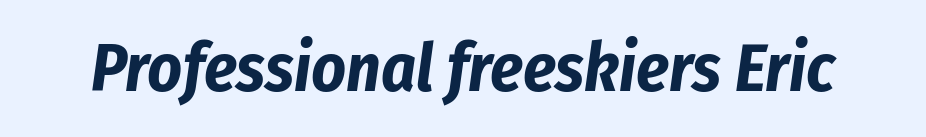
{"italic": "yes", "lean": "right", "slant_degrees": 8, "bold": "yes", "weight": "bold", "width": "condensed", "stroke_contrast": "low", "x_height": "medium", "monospaced": "no", "underline": "no", "letter_spacing": "normal", "letter_spacing_em": 0.0, "glyph_px": 67}
